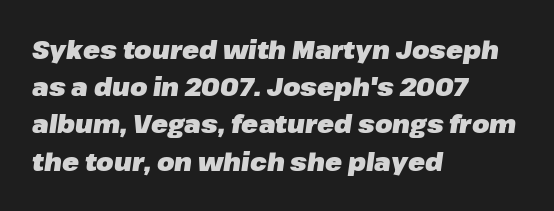
Q: Is the text bold? A: Yes.
Q: Is the text italic (slanted)? A: Yes, it leans right by about 8 degrees.
Q: Is the text underlined? A: No.
Q: How is the paragraph aligned? A: Left-aligned.
Q: Is the spacing between letters normal or unusually wide? A: Normal.
Q: Is the spacing between lines tight, normal or loose? A: Normal.
